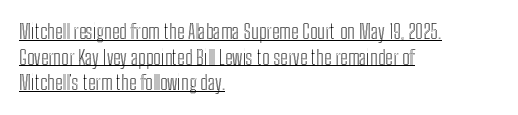
The typesetter chose a ragged-right arrangement here. Each new line begins a customary step beneath the previous one. The sample's only ornament is a line tracing under the words. The font's upright variant was chosen for this text. Short note: letters normally spaced.
